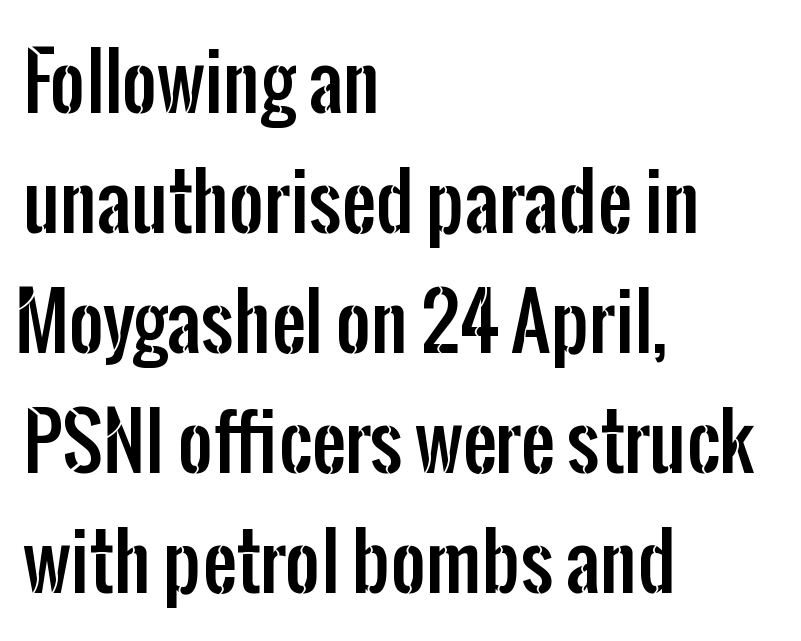
The image shows 76 px condensed sans-serif type, upright; set left-aligned, normal line spacing (1.58x), normal letter spacing, not underlined; low stroke contrast and a medium x-height.
